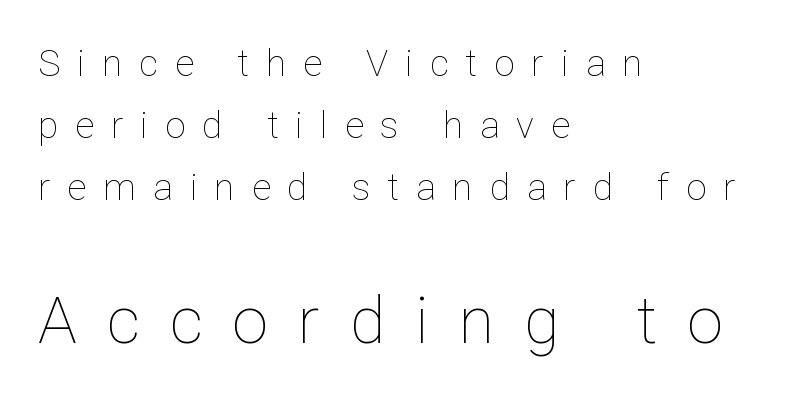
{"italic": "no", "bold": "no", "weight": "thin", "width": "normal", "stroke_contrast": "low", "x_height": "medium", "monospaced": "no", "underline": "no", "align": "left", "line_spacing": "normal", "line_spacing_ratio": 1.68, "letter_spacing": "wide", "letter_spacing_em": 0.46, "larger_block": "second", "size_ratio": 1.76, "glyph_px": 65}
